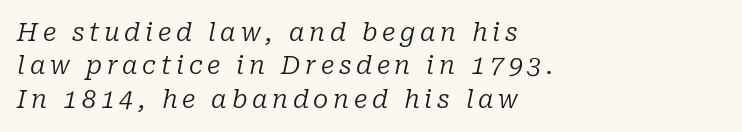
The image shows 25 px text type, italic (leaning right); set left-aligned, normal line spacing (1.34x), not underlined.
